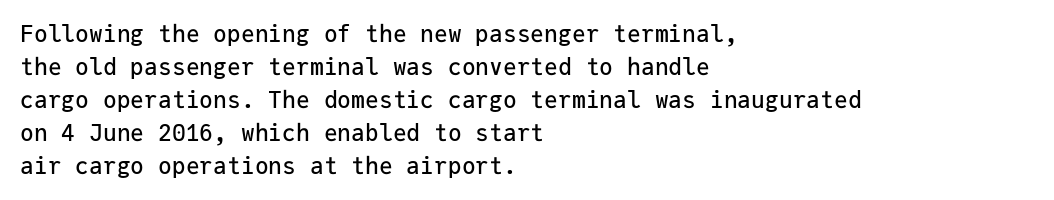
Q: Is the text italic (slanted)? A: No, it is upright.
Q: Is the text underlined? A: No.
Q: How is the paragraph aligned? A: Left-aligned.
Q: Is the spacing between letters normal or unusually wide? A: Normal.
Q: Is the spacing between lines tight, normal or loose? A: Normal.
